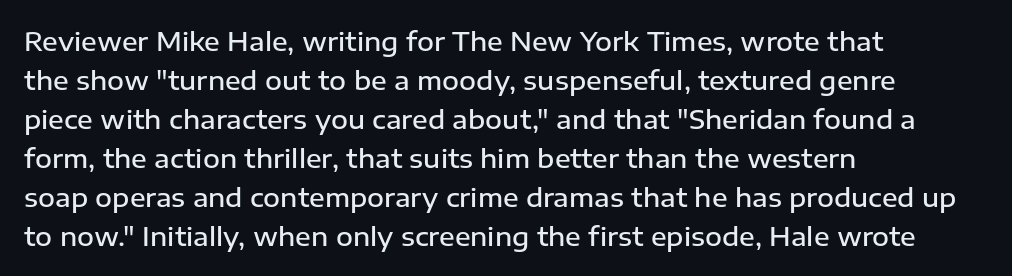
Each row of text sits above clean, open space. The letters stand straight up with perfectly vertical stems. Each word holds together tightly as a unit, with standard inter-letter gaps. A normal amount of white space separates one row of letters from the next. Does the weight exceed regular? Yes, but only to semibold. The paragraph shown leans on its left margin.
